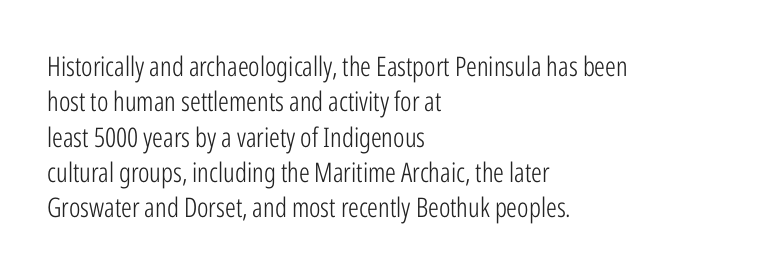
Q: Is the text bold? A: No.
Q: Is the text italic (slanted)? A: No, it is upright.
Q: Is the text underlined? A: No.
Q: How is the paragraph aligned? A: Left-aligned.
Q: Is the spacing between letters normal or unusually wide? A: Normal.
Q: Is the spacing between lines tight, normal or loose? A: Normal.
